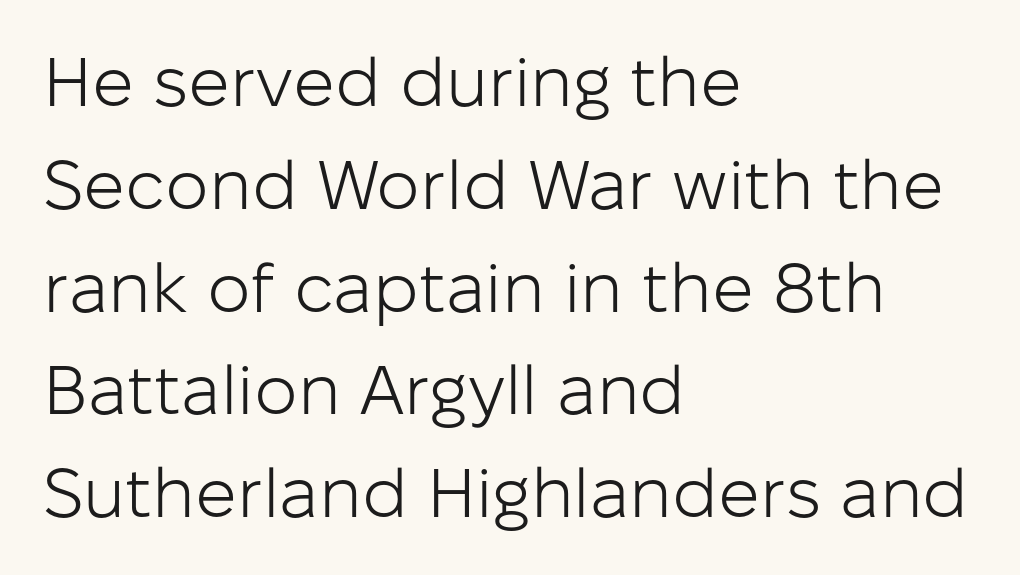
Q: Is the text bold? A: No.
Q: Is the text italic (slanted)? A: No, it is upright.
Q: Is the typeface a serif or a sans-serif typeface? A: Sans-serif.
Q: Is the text underlined? A: No.
Q: How is the paragraph aligned? A: Left-aligned.
Q: Is the spacing between letters normal or unusually wide? A: Normal.
Q: Is the spacing between lines tight, normal or loose? A: Normal.
Q: Width (condensed, normal, or wide)? A: Normal.
Q: Stroke contrast? A: Low.
Q: x-height? A: Medium.
Q: Monospaced? A: No.
